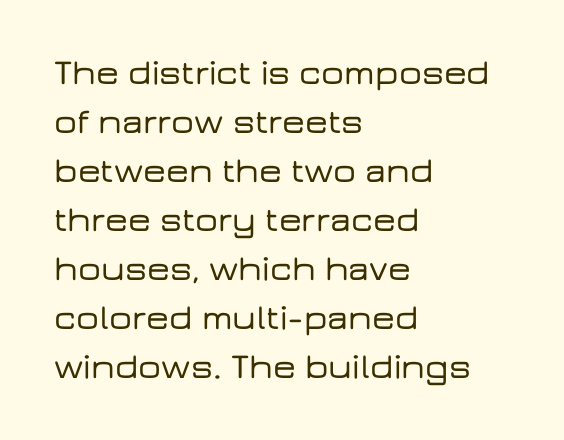
The image shows 36 px wide sans-serif type, upright; set left-aligned, normal line spacing (1.36x), normal letter spacing, not underlined; low stroke contrast and a medium x-height.
